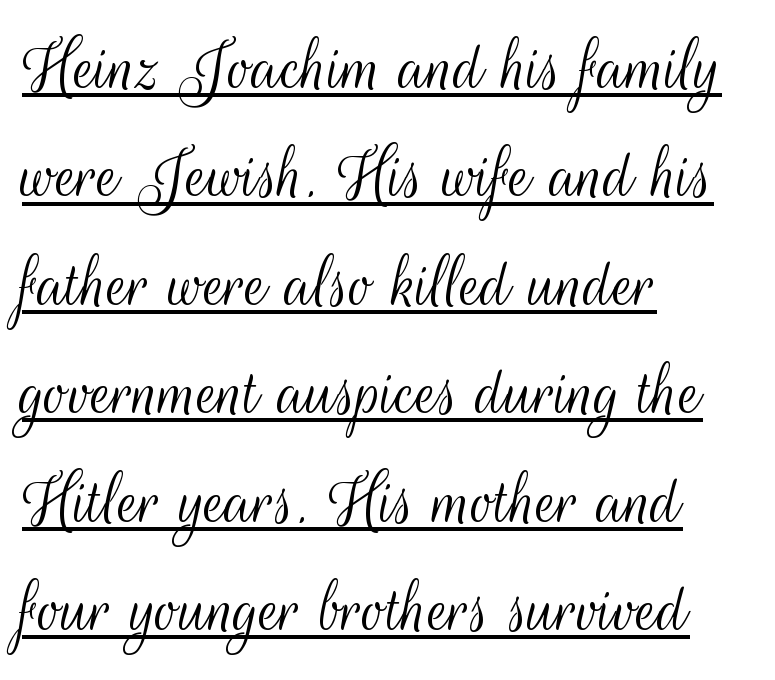
The image shows 78 px light, condensed sans-serif type; set left-aligned, normal line spacing (1.39x), normal letter spacing, underlined; medium stroke contrast and a small x-height.
